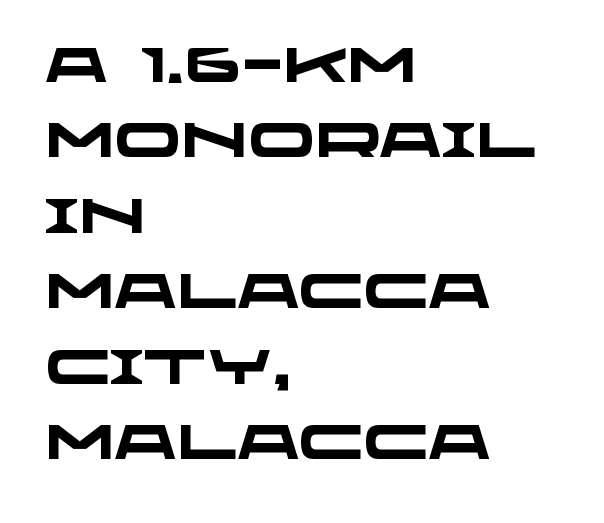
The block of text has a typical density, with ordinary space between rows. Are there feet on the stems? There aren't — it's a sans. The letters advance in unequal steps, a hallmark of proportional type. Underlining? Definitely not there. The font is running at its bold setting.
